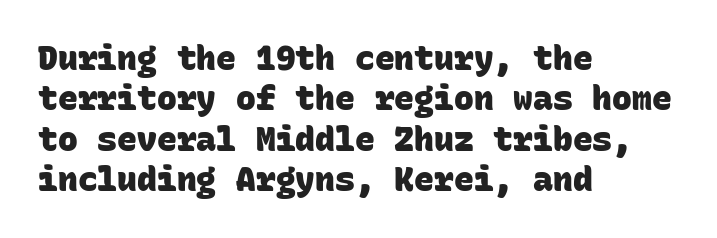
Q: Is the text bold? A: Yes.
Q: Is the typeface a serif or a sans-serif typeface? A: Sans-serif.
Q: Is the text underlined? A: No.
Q: How is the paragraph aligned? A: Left-aligned.
Q: Is the spacing between letters normal or unusually wide? A: Normal.
Q: Width (condensed, normal, or wide)? A: Normal.
Q: Stroke contrast? A: Low.
Q: x-height? A: Large.
Q: Monospaced? A: Yes.
